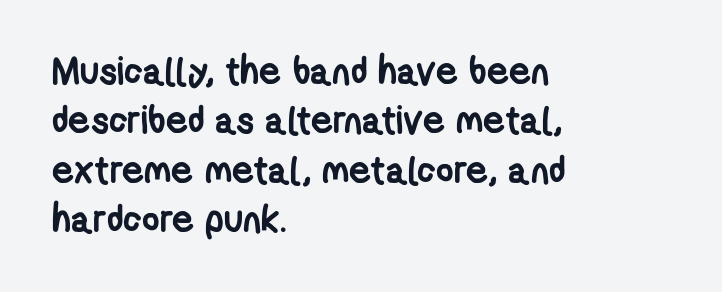
Q: Is the text bold? A: Yes.
Q: Is the typeface a serif or a sans-serif typeface? A: Sans-serif.
Q: Is the text underlined? A: No.
Q: How is the paragraph aligned? A: Left-aligned.
Q: Is the spacing between letters normal or unusually wide? A: Normal.
Q: Is the spacing between lines tight, normal or loose? A: Normal.
Q: Width (condensed, normal, or wide)? A: Condensed.
Q: Stroke contrast? A: Low.
Q: x-height? A: Medium.
Q: Monospaced? A: No.
